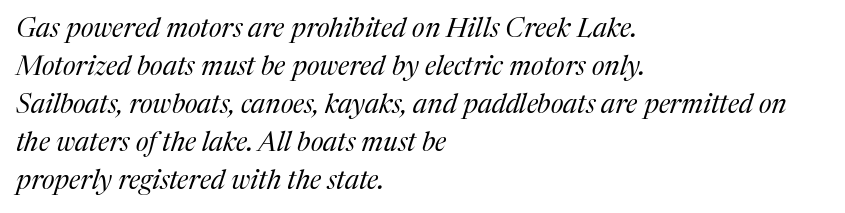
Q: Is the text bold? A: No.
Q: Is the text italic (slanted)? A: Yes, it leans right by about 17 degrees.
Q: Is the text underlined? A: No.
Q: How is the paragraph aligned? A: Left-aligned.
Q: Is the spacing between letters normal or unusually wide? A: Normal.
Q: Is the spacing between lines tight, normal or loose? A: Normal.
